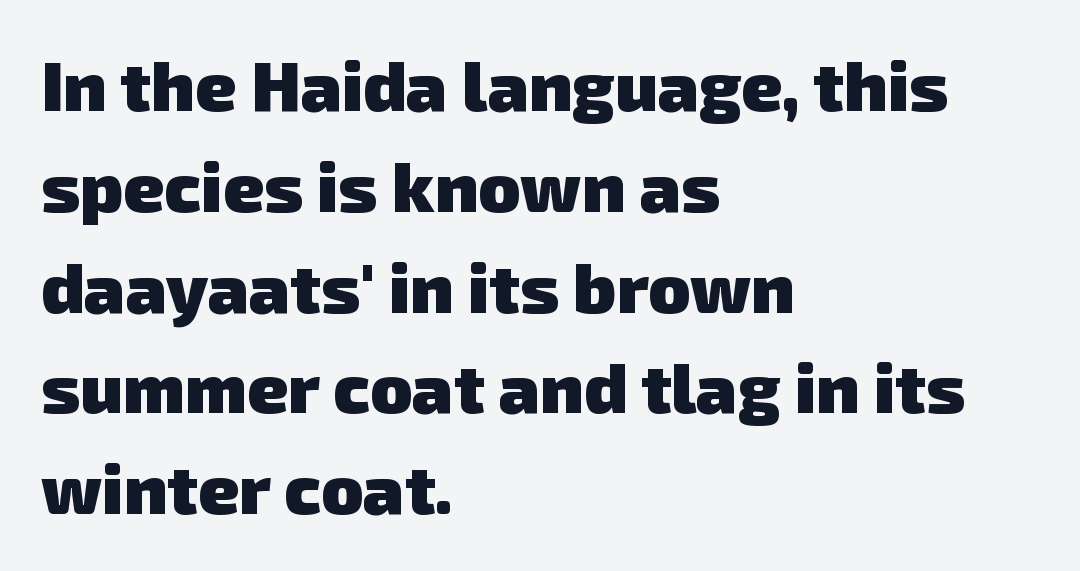
{"serif": "no", "bold": "yes", "weight": "heavy", "width": "normal", "stroke_contrast": "low", "x_height": "medium", "monospaced": "no", "underline": "no", "align": "left", "line_spacing": "normal", "line_spacing_ratio": 1.44, "letter_spacing": "normal", "letter_spacing_em": 0.0, "glyph_px": 70}
